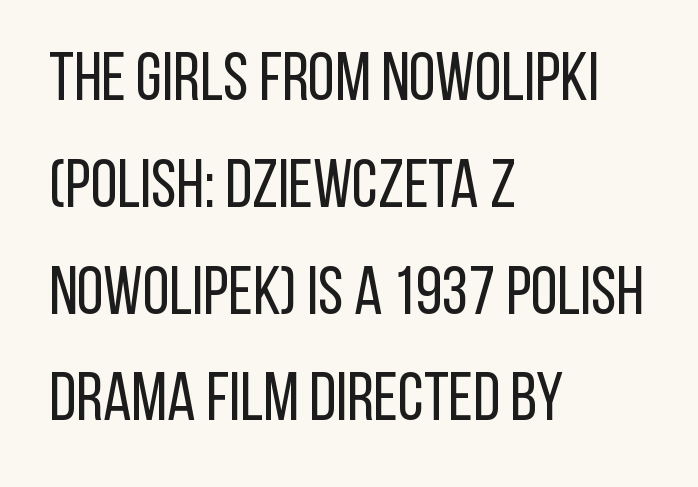
The specimen omits any rule beneath the text block's lines. Baseline-to-baseline distance is the conventional proportion of letter height. A typesetter would call this proportional, since set widths differ per character. A roman cut, with each character standing at attention.
